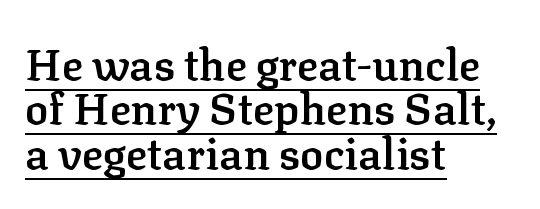
Note: serifs present on the glyphs. A typesetter would call this proportional, since set widths differ per character. The letters sit at their default tracking, neither squeezed nor spread. Tightly led — the rows are bunched.
